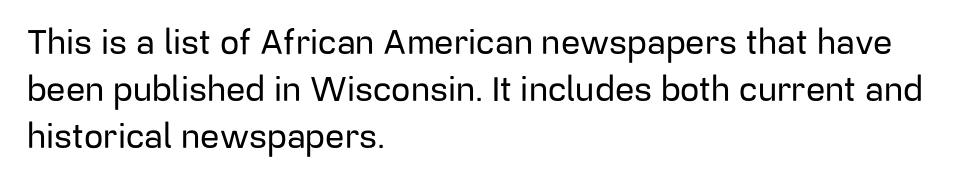
Q: Is the text italic (slanted)? A: No, it is upright.
Q: Is the typeface a serif or a sans-serif typeface? A: Sans-serif.
Q: Is the text underlined? A: No.
Q: How is the paragraph aligned? A: Left-aligned.
Q: Is the spacing between letters normal or unusually wide? A: Normal.
Q: Is the spacing between lines tight, normal or loose? A: Normal.
Q: Width (condensed, normal, or wide)? A: Normal.
Q: Stroke contrast? A: Low.
Q: x-height? A: Medium.
Q: Monospaced? A: No.
